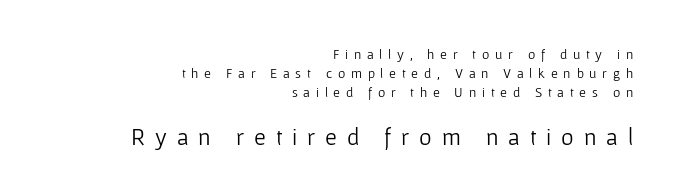
The image shows 24 px text type, upright; set right-aligned, normal line spacing (1.35x), unusually wide letter spacing (+0.41 em), not underlined; the second (bottom) block is 1.71x larger.
